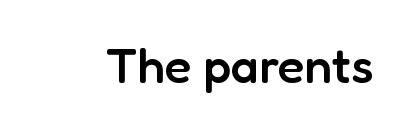
Q: Is the text bold? A: Semi-bold.
Q: Is the text italic (slanted)? A: No, it is upright.
Q: Is the typeface a serif or a sans-serif typeface? A: Sans-serif.
Q: Is the text underlined? A: No.
Q: Is the spacing between letters normal or unusually wide? A: Normal.
Q: Width (condensed, normal, or wide)? A: Normal.
Q: Stroke contrast? A: Low.
Q: x-height? A: Medium.
Q: Monospaced? A: No.
